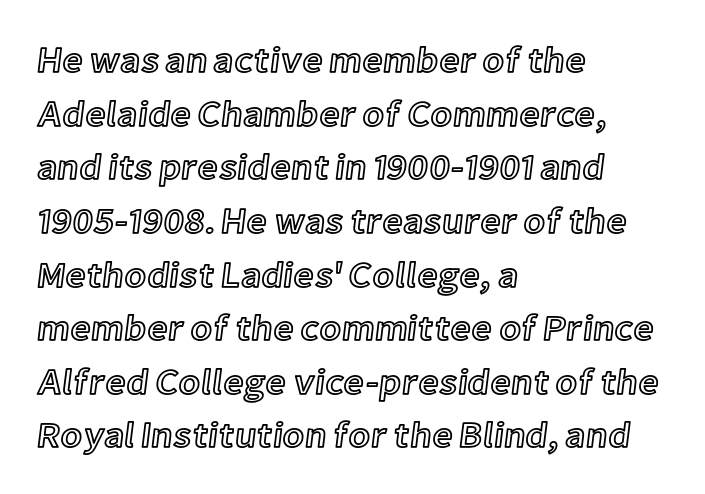
Evenly set lines give the paragraph a standard silhouette. Letter spacing: default. The text block is weighted toward the left margin, trailing off unevenly rightward.
